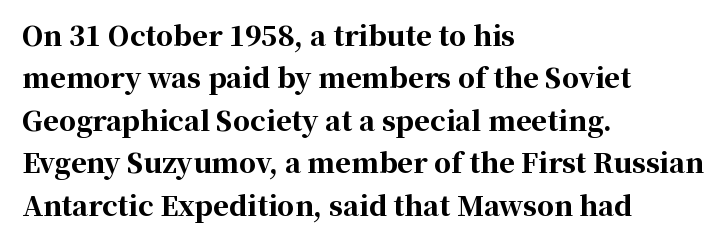
The axis of the letterforms is exactly vertical. The passage is arranged the way most books set body copy — flush left. Beneath every word, the page is bare. Summary of weight: heavy, a full bold. In terms of leading, this rendering sits right in the middle.
